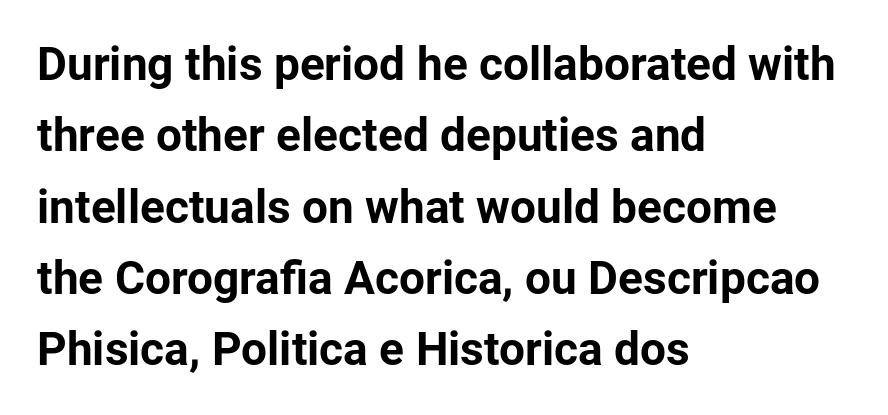
The image shows 46 px bold sans-serif type, upright; set left-aligned, normal line spacing (1.55x), normal letter spacing, not underlined; low stroke contrast and a medium x-height.
